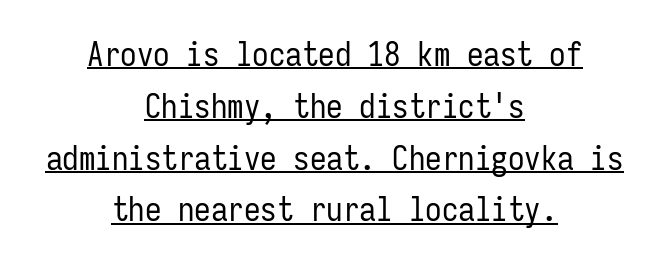
Q: Is the text bold? A: No.
Q: Is the text italic (slanted)? A: No, it is upright.
Q: Is the typeface a serif or a sans-serif typeface? A: Sans-serif.
Q: Is the text underlined? A: Yes.
Q: How is the paragraph aligned? A: Centered.
Q: Is the spacing between letters normal or unusually wide? A: Normal.
Q: Is the spacing between lines tight, normal or loose? A: Normal.
Q: Width (condensed, normal, or wide)? A: Condensed.
Q: Stroke contrast? A: Low.
Q: x-height? A: Medium.
Q: Monospaced? A: Yes.
